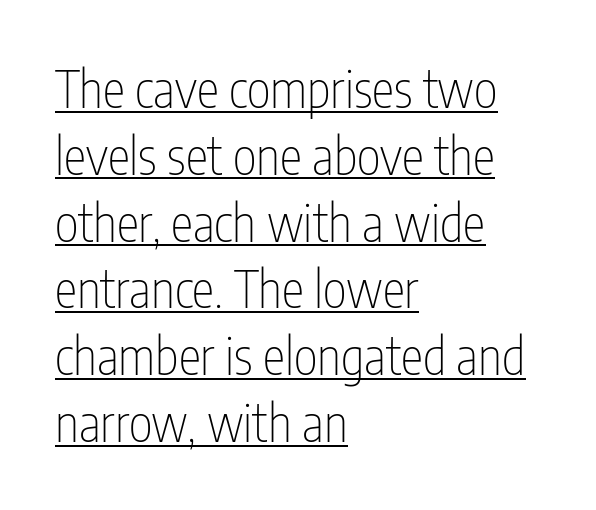
{"serif": "no", "italic": "no", "bold": "no", "weight": "thin", "width": "condensed", "stroke_contrast": "low", "x_height": "medium", "monospaced": "no", "underline": "yes", "align": "left", "line_spacing": "normal", "line_spacing_ratio": 1.31, "letter_spacing": "normal", "letter_spacing_em": 0.0, "glyph_px": 51}
